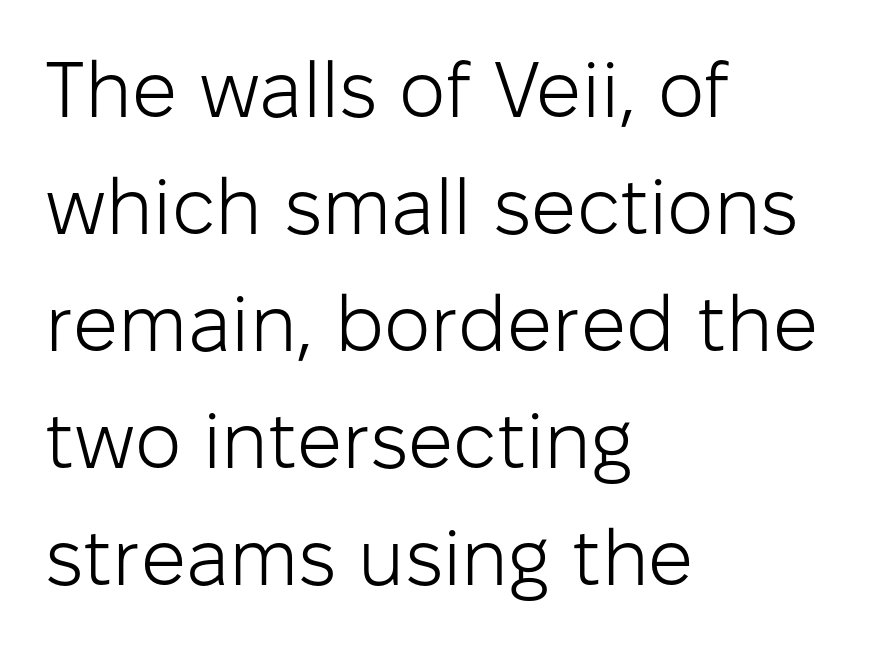
{"serif": "no", "italic": "no", "bold": "no", "weight": "light", "width": "normal", "stroke_contrast": "low", "x_height": "medium", "monospaced": "no", "underline": "no", "align": "left", "line_spacing": "normal", "line_spacing_ratio": 1.48, "letter_spacing": "normal", "letter_spacing_em": 0.0, "glyph_px": 79}
